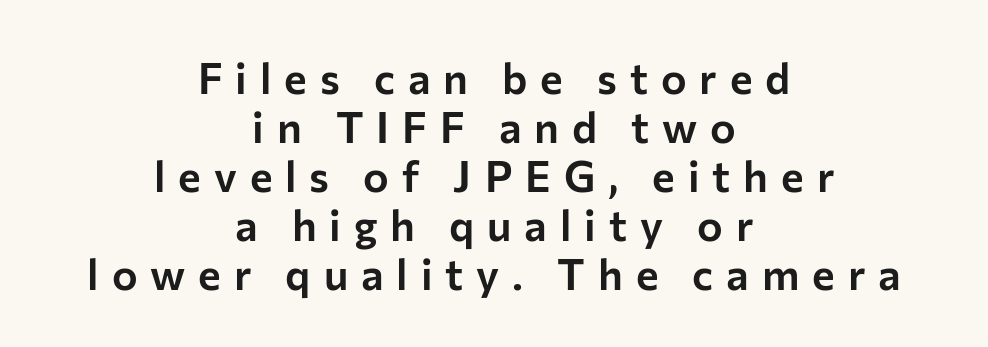
Q: Is the text italic (slanted)? A: No, it is upright.
Q: Is the typeface a serif or a sans-serif typeface? A: Sans-serif.
Q: Is the text underlined? A: No.
Q: How is the paragraph aligned? A: Centered.
Q: Is the spacing between letters normal or unusually wide? A: Unusually wide.
Q: Is the spacing between lines tight, normal or loose? A: Tight.
Q: Width (condensed, normal, or wide)? A: Normal.
Q: Stroke contrast? A: Low.
Q: x-height? A: Medium.
Q: Monospaced? A: No.
